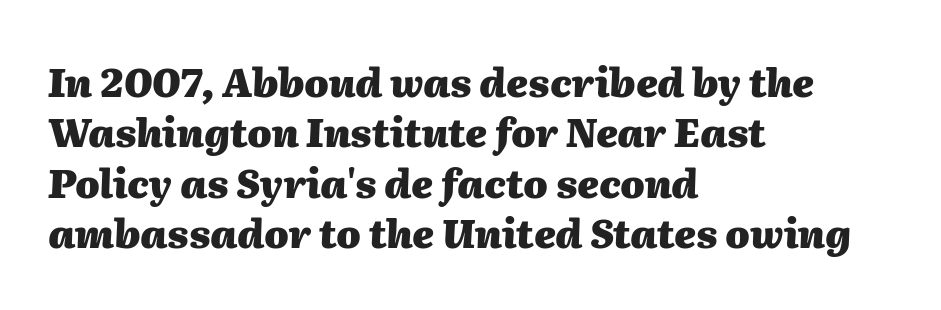
The image shows 39 px heavy type, italic (leaning right); set left-aligned, normal line spacing (1.29x), normal letter spacing, not underlined; medium stroke contrast and a medium x-height.
